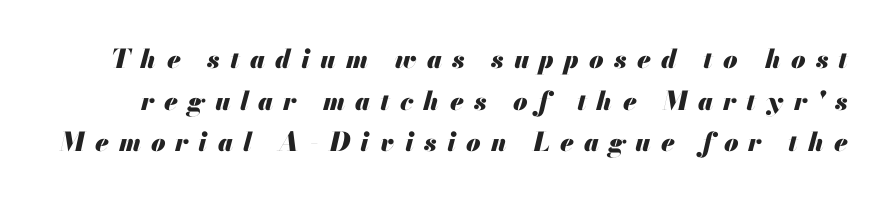
{"italic": "yes", "lean": "right", "slant_degrees": 13, "bold": "yes", "underline": "no", "line_spacing": "normal", "line_spacing_ratio": 1.6, "letter_spacing": "wide", "letter_spacing_em": 0.39, "glyph_px": 26}
